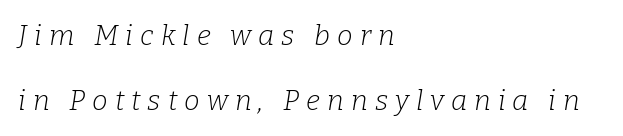
Tracking here is generous; glyphs stand well apart from one another. Old-style or modern, the face here clearly has serifs. On a weight scale, this lands at 450 or below. Reading down the column, the eye jumps a long way to each next line. Emphasis-style slanted type is in use. Decoration check: the copy has no underline.
